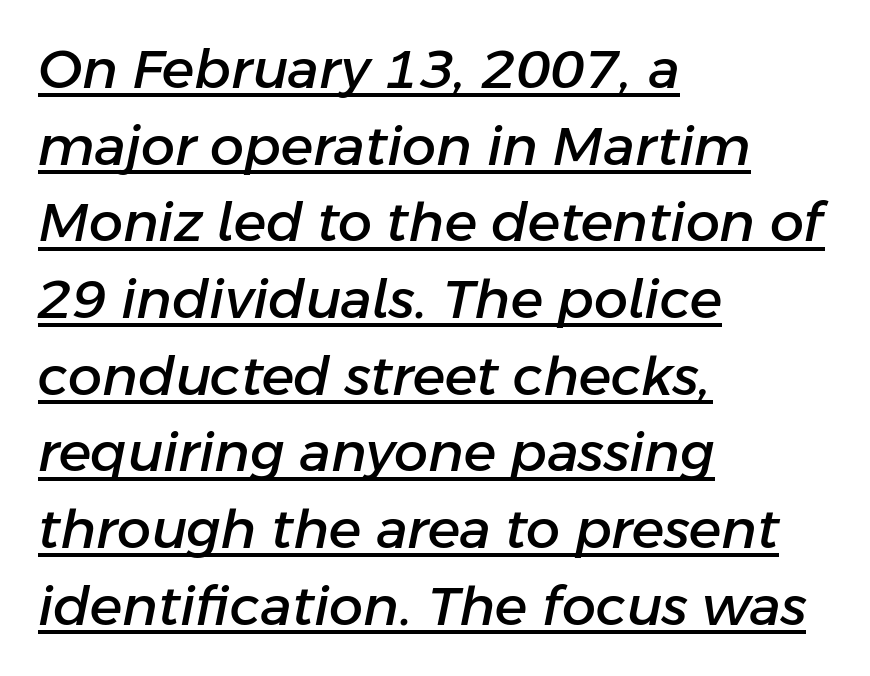
{"italic": "yes", "lean": "right", "slant_degrees": 11, "width": "normal", "stroke_contrast": "low", "x_height": "medium", "monospaced": "no", "underline": "yes", "align": "left", "line_spacing": "normal", "line_spacing_ratio": 1.42, "letter_spacing": "normal", "letter_spacing_em": 0.0, "glyph_px": 54}
